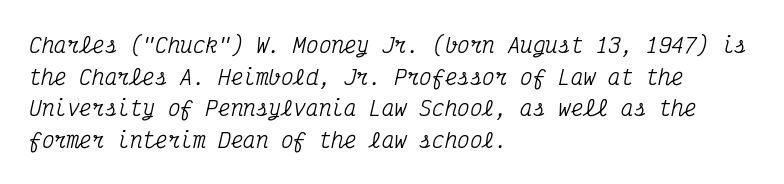
The line texture is even and compact thanks to regular tracking. Just letters on the line, the space beneath them empty. The typography opts for an oblique posture over an upright one. Quick note: interline space is typical. Casual observation: everything's shoved over to the left.
